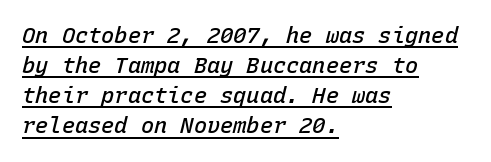
Q: Is the text bold? A: Semi-bold.
Q: Is the text italic (slanted)? A: Yes, it leans right by about 15 degrees.
Q: Is the text underlined? A: Yes.
Q: How is the paragraph aligned? A: Left-aligned.
Q: Is the spacing between letters normal or unusually wide? A: Normal.
Q: Is the spacing between lines tight, normal or loose? A: Normal.
